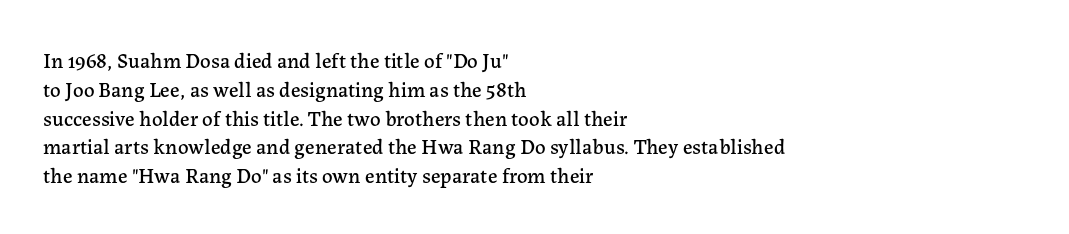
The image shows 21 px text type, upright; set left-aligned, normal line spacing (1.37x), normal letter spacing, not underlined.
